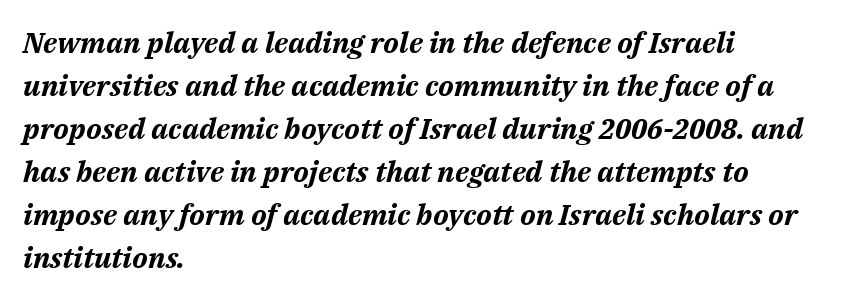
{"italic": "yes", "lean": "right", "slant_degrees": 14, "bold": "yes", "weight": "bold", "width": "normal", "stroke_contrast": "medium", "x_height": "medium", "monospaced": "no", "underline": "no", "align": "left", "line_spacing": "normal", "line_spacing_ratio": 1.48, "letter_spacing": "normal", "letter_spacing_em": 0.0, "glyph_px": 29}
